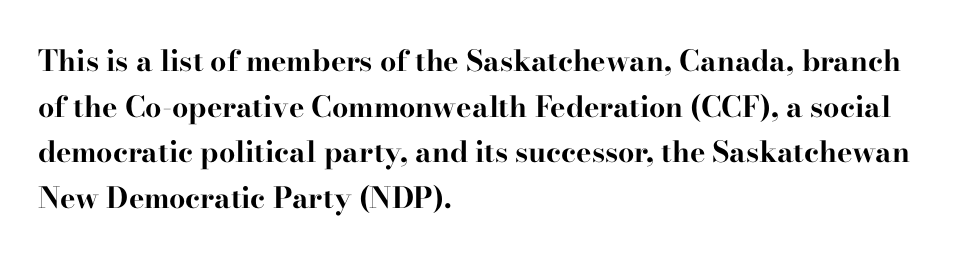
Q: Is the text bold? A: Yes.
Q: Is the text italic (slanted)? A: No, it is upright.
Q: Is the typeface a serif or a sans-serif typeface? A: Serif.
Q: Is the text underlined? A: No.
Q: How is the paragraph aligned? A: Left-aligned.
Q: Is the spacing between letters normal or unusually wide? A: Normal.
Q: Is the spacing between lines tight, normal or loose? A: Normal.
Q: Width (condensed, normal, or wide)? A: Wide.
Q: Stroke contrast? A: High.
Q: x-height? A: Small.
Q: Monospaced? A: No.
